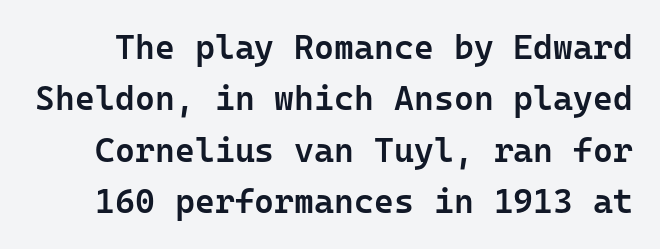
The image shows 34 px semibold sans-serif type, upright, monospaced; set normal line spacing (1.51x), normal letter spacing, not underlined; low stroke contrast and a medium x-height.
